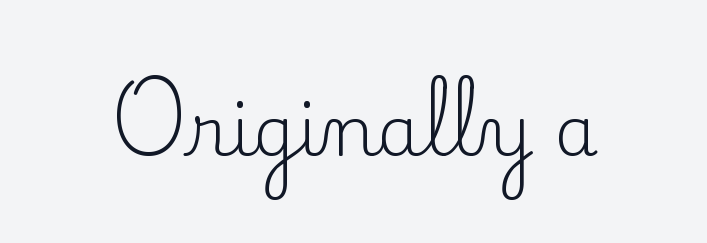
Q: Is the text bold? A: No.
Q: Is the text italic (slanted)? A: No, it is upright.
Q: Is the text underlined? A: No.
Q: Is the spacing between letters normal or unusually wide? A: Normal.
Q: Width (condensed, normal, or wide)? A: Normal.
Q: Stroke contrast? A: Low.
Q: x-height? A: Small.
Q: Monospaced? A: No.
